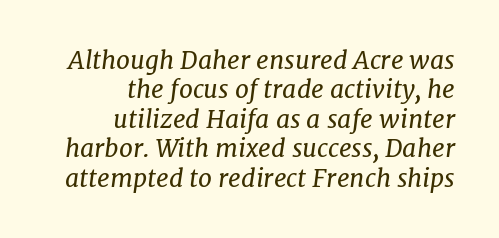
Every character sits at an angle, as italics do. Is the block centered? No — it sits flush against the right margin. Words float on clear page, feet unadorned. No chunkiness to these letters — they're not bold. The rendering keeps characters at their native spacing.
